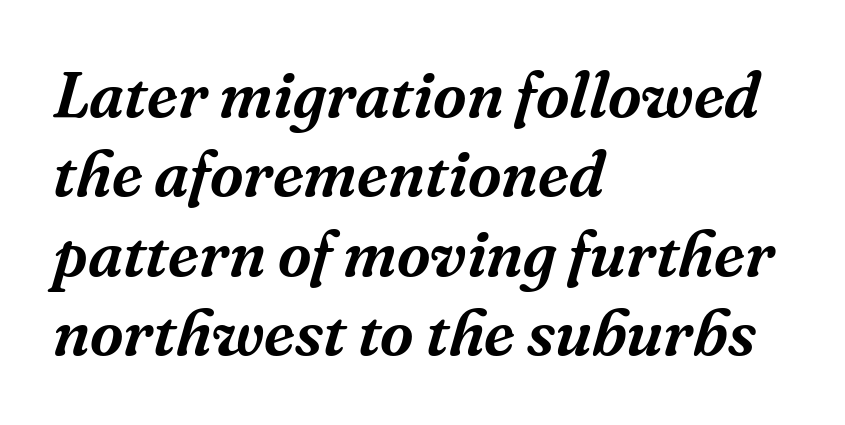
{"serif": "yes", "italic": "yes", "lean": "right", "slant_degrees": 16, "width": "normal", "stroke_contrast": "medium", "x_height": "medium", "monospaced": "no", "underline": "no", "align": "left", "line_spacing_ratio": 1.22, "letter_spacing": "normal", "letter_spacing_em": 0.0, "glyph_px": 65}
